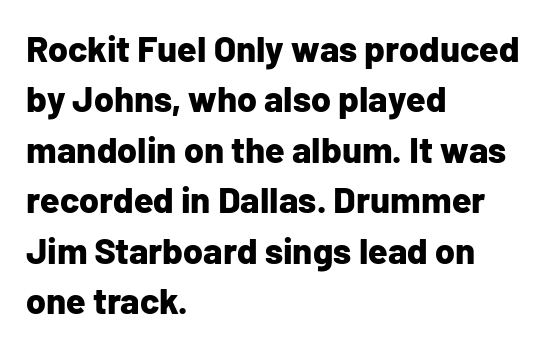
Q: Is the text bold? A: Yes.
Q: Is the text italic (slanted)? A: No, it is upright.
Q: Is the typeface a serif or a sans-serif typeface? A: Sans-serif.
Q: Is the text underlined? A: No.
Q: How is the paragraph aligned? A: Left-aligned.
Q: Is the spacing between letters normal or unusually wide? A: Normal.
Q: Is the spacing between lines tight, normal or loose? A: Normal.
Q: Width (condensed, normal, or wide)? A: Normal.
Q: Stroke contrast? A: Low.
Q: x-height? A: Medium.
Q: Monospaced? A: No.
